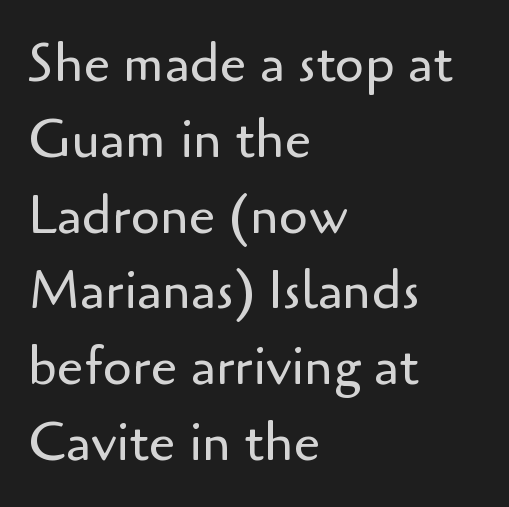
Typographically, this falls in the sans-serif category. Note the varied advance widths — an 'i' is clearly narrower than an 'm'. Characters follow at the spacing the type designer built in. Counters stay open thanks to moderate or lighter strokes.
